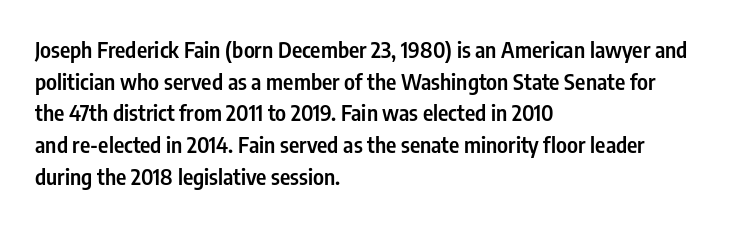
The image shows 22 px text type, upright; set left-aligned, normal line spacing (1.44x), normal letter spacing, not underlined.
